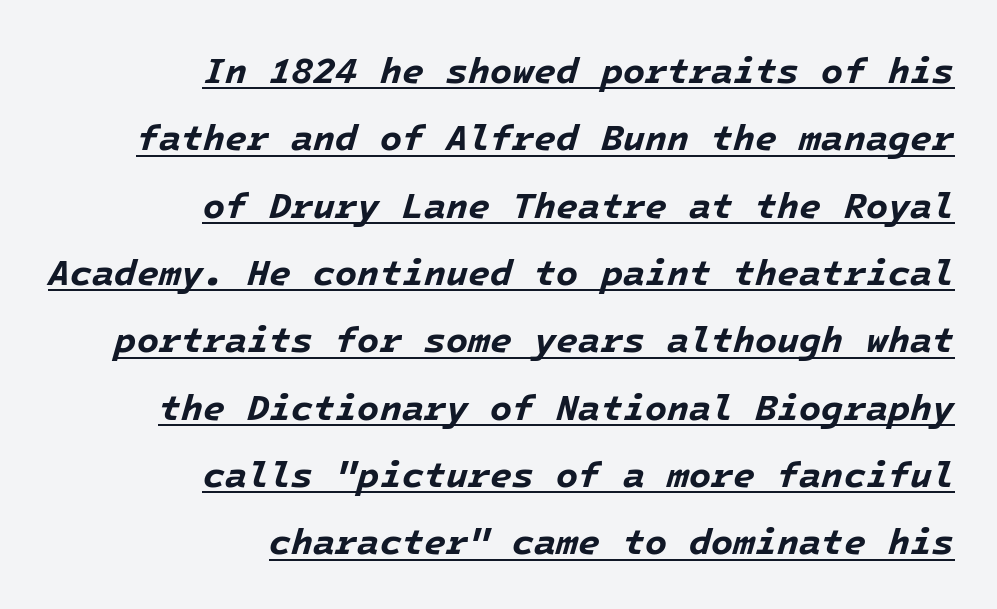
Q: Is the text bold? A: Yes.
Q: Is the text italic (slanted)? A: Yes, it leans right by about 16 degrees.
Q: Is the text underlined? A: Yes.
Q: How is the paragraph aligned? A: Right-aligned.
Q: Is the spacing between letters normal or unusually wide? A: Normal.
Q: Width (condensed, normal, or wide)? A: Normal.
Q: Stroke contrast? A: Low.
Q: x-height? A: Medium.
